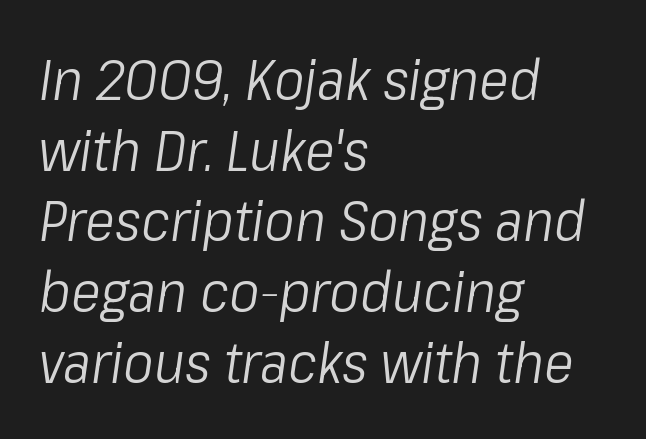
{"italic": "yes", "lean": "right", "slant_degrees": 8, "bold": "no", "weight": "light", "width": "condensed", "stroke_contrast": "low", "x_height": "medium", "monospaced": "no", "underline": "no", "align": "left", "line_spacing_ratio": 1.24, "letter_spacing": "normal", "letter_spacing_em": 0.0, "glyph_px": 57}
